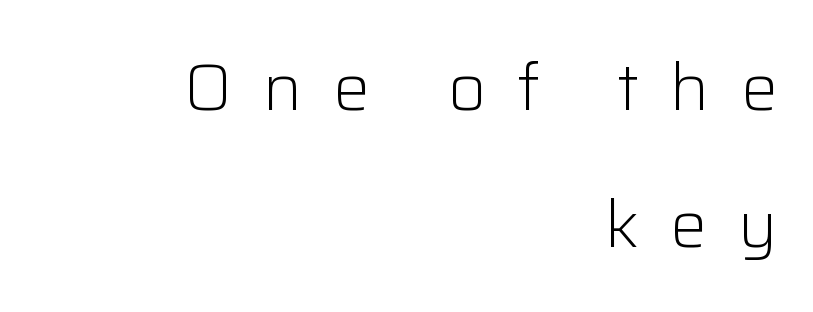
Q: Is the text bold? A: No.
Q: Is the text italic (slanted)? A: No, it is upright.
Q: Is the typeface a serif or a sans-serif typeface? A: Sans-serif.
Q: Is the text underlined? A: No.
Q: How is the paragraph aligned? A: Right-aligned.
Q: Is the spacing between letters normal or unusually wide? A: Unusually wide.
Q: Is the spacing between lines tight, normal or loose? A: Loose.
Q: Width (condensed, normal, or wide)? A: Normal.
Q: Stroke contrast? A: Low.
Q: x-height? A: Medium.
Q: Monospaced? A: No.
